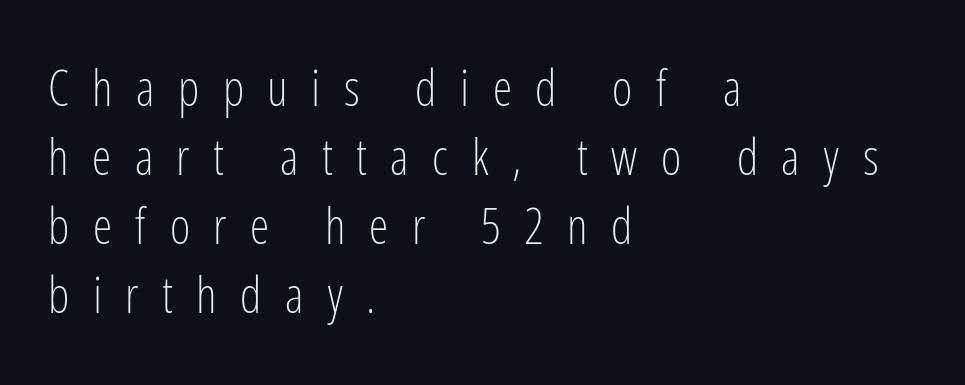
The strokes carry an ordinary text weight at most. The specimen reads as upright at a glance. Do the characters align in a grid? No, the font is proportional. Serif or sans? Sans — the stroke terminals are bare.
